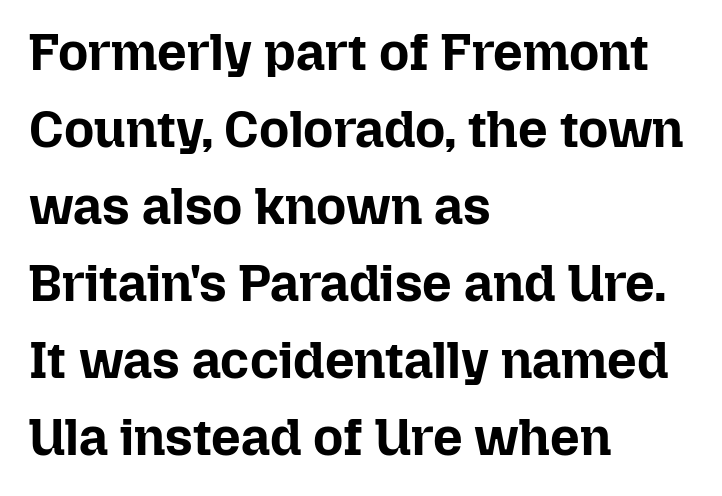
The image shows 52 px bold type, upright; set left-aligned, normal line spacing (1.48x), normal letter spacing, not underlined; low stroke contrast and a medium x-height.
